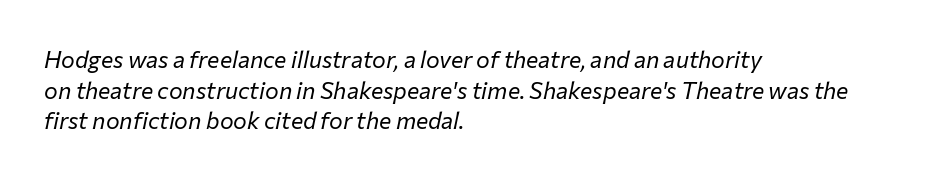
{"italic": "yes", "lean": "right", "slant_degrees": 12, "bold": "no", "underline": "no", "align": "left", "line_spacing": "normal", "line_spacing_ratio": 1.33, "letter_spacing": "normal", "letter_spacing_em": 0.0, "glyph_px": 23}
